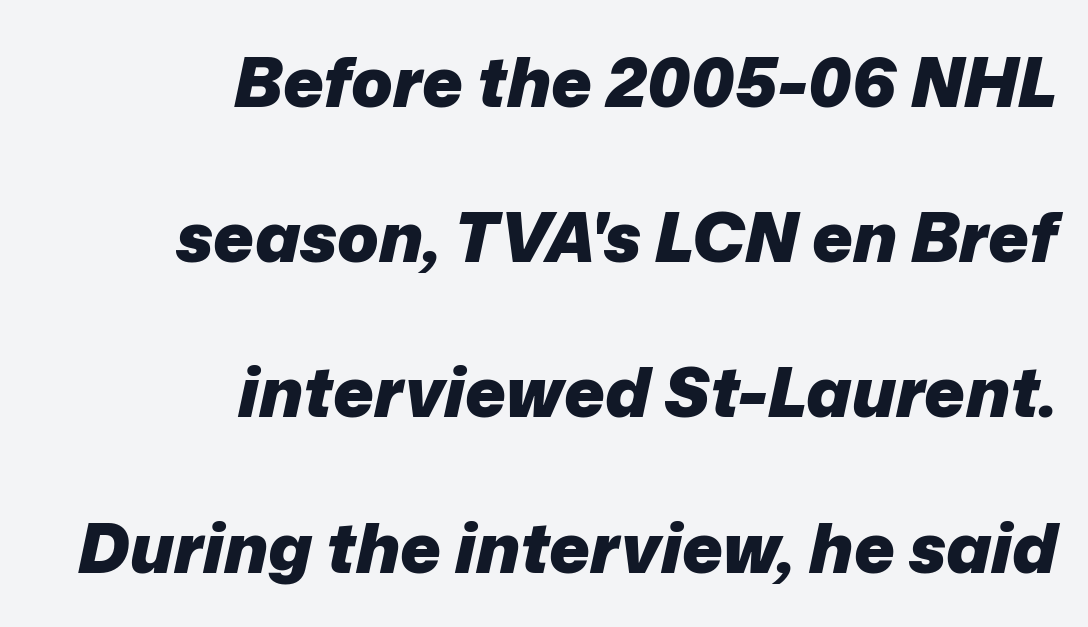
Q: Is the text bold? A: Yes.
Q: Is the text italic (slanted)? A: Yes, it leans right by about 12 degrees.
Q: Is the text underlined? A: No.
Q: How is the paragraph aligned? A: Right-aligned.
Q: Is the spacing between letters normal or unusually wide? A: Normal.
Q: Is the spacing between lines tight, normal or loose? A: Loose.
Q: Width (condensed, normal, or wide)? A: Normal.
Q: Stroke contrast? A: Low.
Q: x-height? A: Medium.
Q: Monospaced? A: No.
